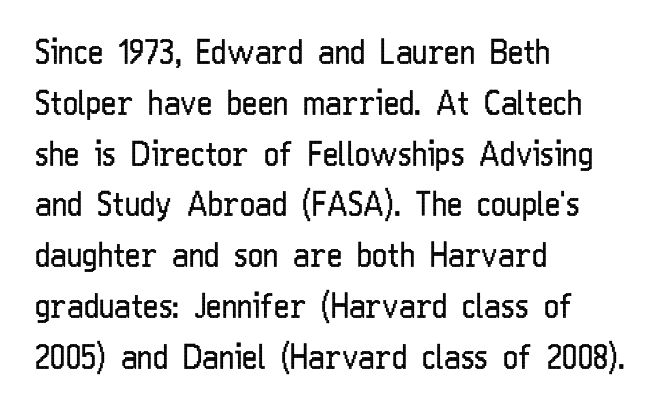
The image shows 33 px regular-weight, condensed sans-serif type, upright; set left-aligned, normal line spacing (1.54x), normal letter spacing, not underlined; low stroke contrast and a medium x-height.
